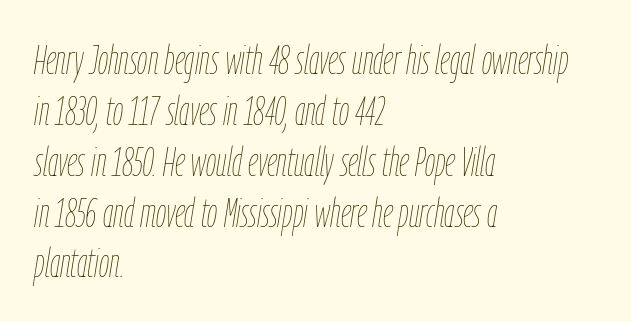
{"italic": "yes", "lean": "right", "slant_degrees": 9, "bold": "no", "weight": "thin", "width": "condensed", "stroke_contrast": "low", "x_height": "medium", "monospaced": "no", "underline": "no", "align": "left", "line_spacing_ratio": 1.24, "letter_spacing": "normal", "letter_spacing_em": 0.0, "glyph_px": 41}
